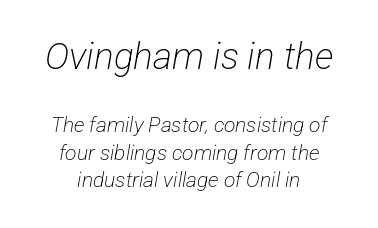
Q: Is the text bold? A: No.
Q: Is the typeface a serif or a sans-serif typeface? A: Sans-serif.
Q: Is the text underlined? A: No.
Q: How is the paragraph aligned? A: Centered.
Q: Is the spacing between letters normal or unusually wide? A: Normal.
Q: Is the spacing between lines tight, normal or loose? A: Normal.
Q: Which block of text is set in a larger size, the first (top) or the second (bottom)? A: The first (top) one.
Q: Width (condensed, normal, or wide)? A: Condensed.
Q: Stroke contrast? A: Low.
Q: x-height? A: Medium.
Q: Monospaced? A: No.
